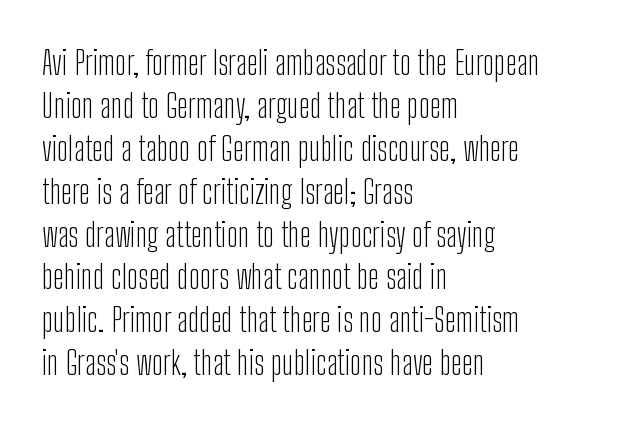
Q: Is the text bold? A: No.
Q: Is the text italic (slanted)? A: No, it is upright.
Q: Is the typeface a serif or a sans-serif typeface? A: Sans-serif.
Q: Is the text underlined? A: No.
Q: How is the paragraph aligned? A: Left-aligned.
Q: Is the spacing between letters normal or unusually wide? A: Normal.
Q: Is the spacing between lines tight, normal or loose? A: Normal.
Q: Width (condensed, normal, or wide)? A: Condensed.
Q: Stroke contrast? A: Low.
Q: x-height? A: Medium.
Q: Monospaced? A: No.
